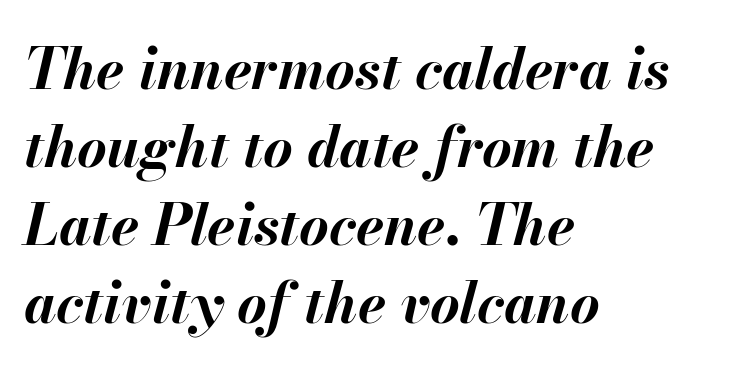
Q: Is the text bold? A: Yes.
Q: Is the text italic (slanted)? A: Yes, it leans right by about 13 degrees.
Q: Is the text underlined? A: No.
Q: How is the paragraph aligned? A: Left-aligned.
Q: Is the spacing between letters normal or unusually wide? A: Normal.
Q: Is the spacing between lines tight, normal or loose? A: Normal.
Q: Width (condensed, normal, or wide)? A: Normal.
Q: Stroke contrast? A: Medium.
Q: x-height? A: Small.
Q: Monospaced? A: No.
